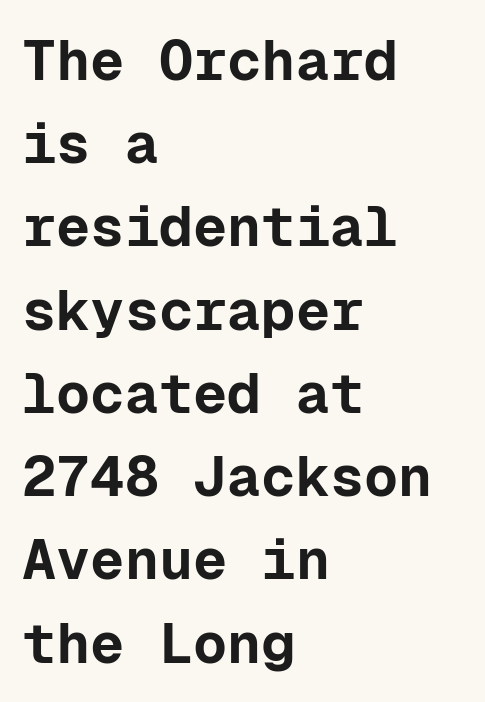
Q: Is the text bold? A: Yes.
Q: Is the text italic (slanted)? A: No, it is upright.
Q: Is the typeface a serif or a sans-serif typeface? A: Sans-serif.
Q: Is the text underlined? A: No.
Q: How is the paragraph aligned? A: Left-aligned.
Q: Is the spacing between letters normal or unusually wide? A: Normal.
Q: Is the spacing between lines tight, normal or loose? A: Normal.
Q: Width (condensed, normal, or wide)? A: Normal.
Q: Stroke contrast? A: Low.
Q: x-height? A: Medium.
Q: Monospaced? A: Yes.
